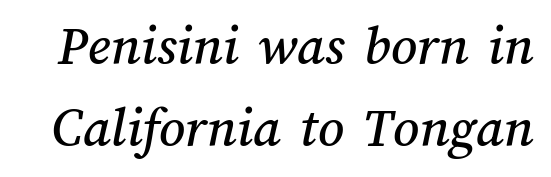
{"width": "normal", "stroke_contrast": "medium", "x_height": "medium", "monospaced": "no", "underline": "no", "line_spacing": "normal", "line_spacing_ratio": 1.44, "letter_spacing": "normal", "letter_spacing_em": 0.0, "glyph_px": 57}
